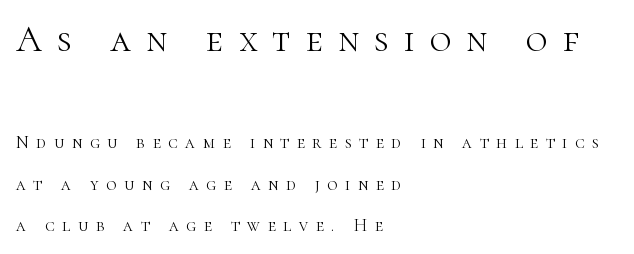
The image shows 37 px light serif type, upright; set left-aligned, loose line spacing (2.31x), unusually wide letter spacing (+0.41 em), not underlined; the first (top) block is 2.06x larger; high stroke contrast and a medium x-height.
